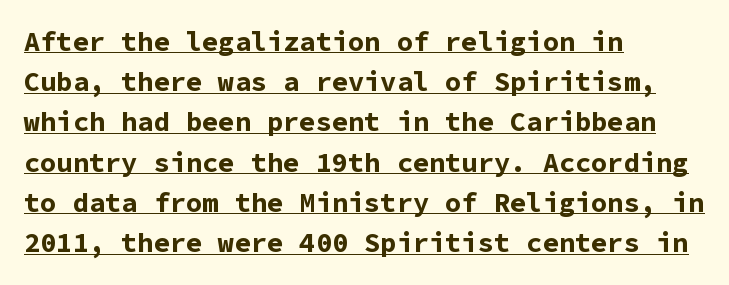
{"italic": "no", "bold": "yes", "underline": "yes", "align": "left", "line_spacing": "normal", "line_spacing_ratio": 1.49, "letter_spacing": "normal", "letter_spacing_em": 0.0, "glyph_px": 27}
